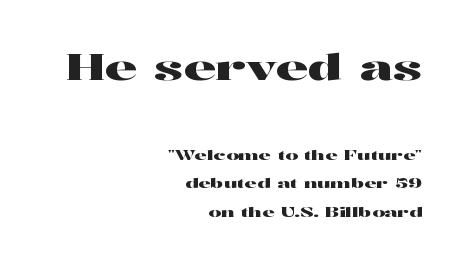
These lines were composed using upright roman letters. The rendering shrinks the type as you move from the upper chunk to the lower. The leading is generous, giving the passage an open texture. The compositor pushed each line to the right boundary. Characters follow at the spacing the type designer built in. The face used here is proportionally spaced, like ordinary book or web type.
